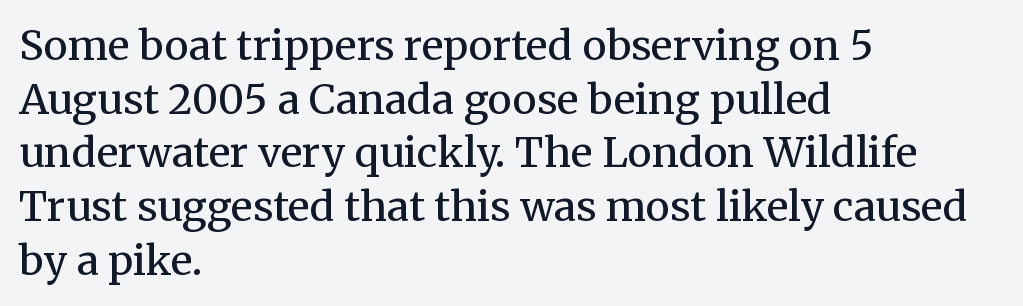
Q: Is the text bold? A: No.
Q: Is the text italic (slanted)? A: No, it is upright.
Q: Is the typeface a serif or a sans-serif typeface? A: Serif.
Q: Is the text underlined? A: No.
Q: How is the paragraph aligned? A: Left-aligned.
Q: Is the spacing between letters normal or unusually wide? A: Normal.
Q: Is the spacing between lines tight, normal or loose? A: Normal.
Q: Width (condensed, normal, or wide)? A: Normal.
Q: Stroke contrast? A: Medium.
Q: x-height? A: Medium.
Q: Monospaced? A: No.
